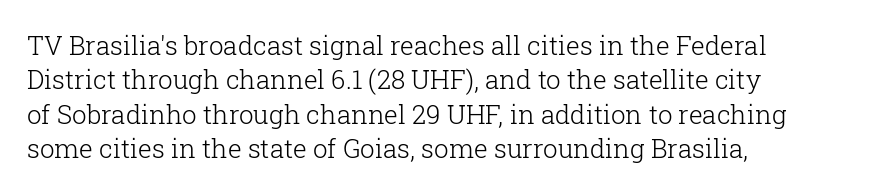
{"italic": "no", "bold": "no", "underline": "no", "align": "left", "line_spacing": "normal", "line_spacing_ratio": 1.32, "letter_spacing": "normal", "letter_spacing_em": 0.0, "glyph_px": 26}
